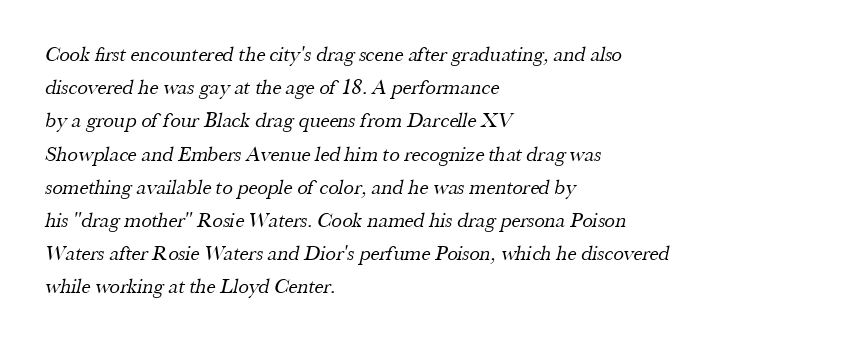
Words appear dense and cohesive because spacing is normal. Ink coverage per letter is moderate at most. A bare baseline throughout the passage. One-word summary of the alignment: left. Baseline-to-baseline distance is the conventional proportion of letter height.
